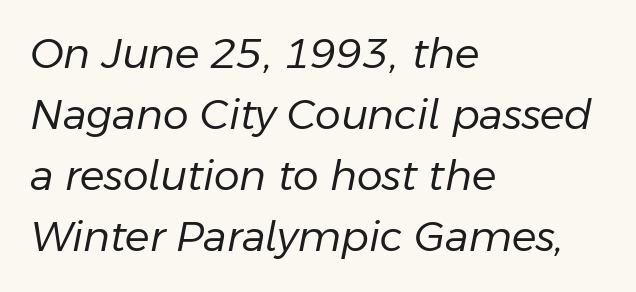
The typesetting does not lean heavy: it is not bold. The compositor pushed each line to the left boundary. Default kerning and tracking; the words read as compact shapes. The text carries the slant typical of an italic or oblique font.
